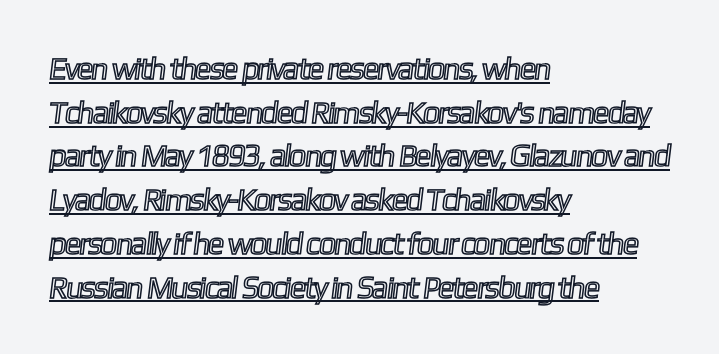
Q: Is the text underlined? A: Yes.
Q: How is the paragraph aligned? A: Left-aligned.
Q: Is the spacing between letters normal or unusually wide? A: Normal.
Q: Is the spacing between lines tight, normal or loose? A: Normal.
Q: Width (condensed, normal, or wide)? A: Condensed.
Q: x-height? A: Medium.
Q: Monospaced? A: No.
